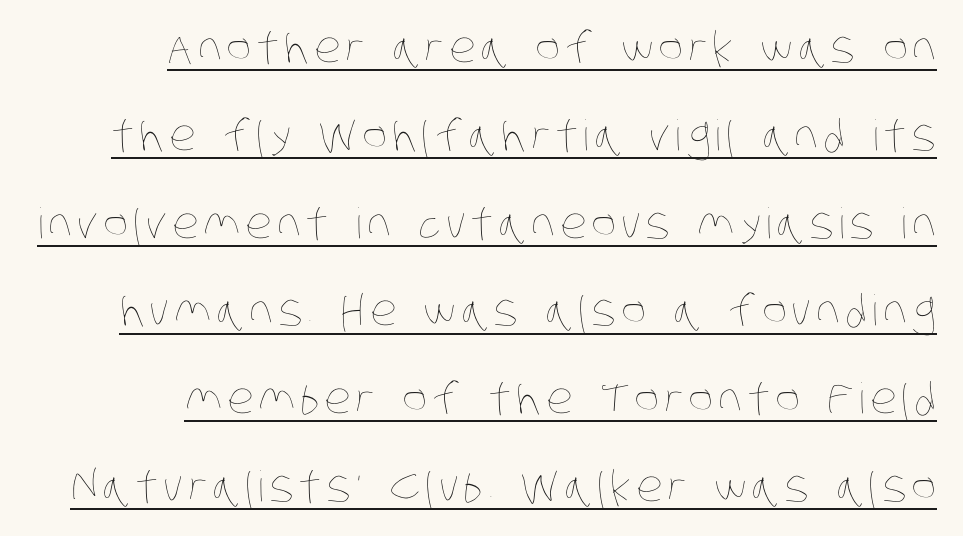
Q: Is the text bold? A: No.
Q: Is the text underlined? A: Yes.
Q: How is the paragraph aligned? A: Right-aligned.
Q: Is the spacing between lines tight, normal or loose? A: Loose.
Q: Width (condensed, normal, or wide)? A: Condensed.
Q: Stroke contrast? A: Low.
Q: x-height? A: Large.
Q: Monospaced? A: No.
